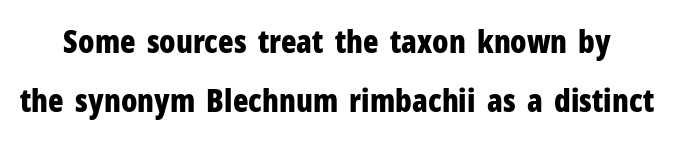
Q: Is the text bold? A: Yes.
Q: Is the text italic (slanted)? A: No, it is upright.
Q: Is the typeface a serif or a sans-serif typeface? A: Sans-serif.
Q: Is the text underlined? A: No.
Q: Is the spacing between letters normal or unusually wide? A: Normal.
Q: Width (condensed, normal, or wide)? A: Condensed.
Q: Stroke contrast? A: Low.
Q: x-height? A: Medium.
Q: Monospaced? A: No.
